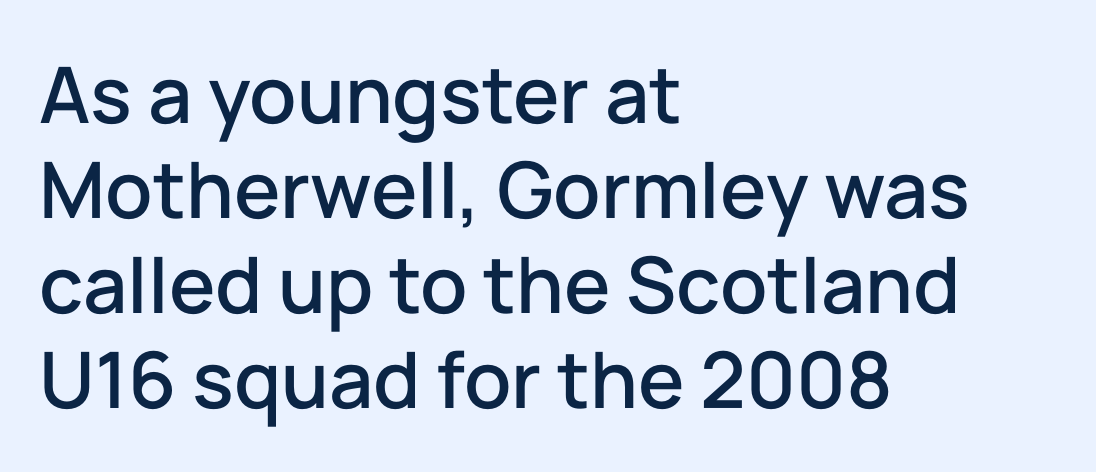
{"serif": "no", "italic": "no", "width": "normal", "stroke_contrast": "low", "x_height": "medium", "monospaced": "no", "underline": "no", "align": "left", "line_spacing_ratio": 1.22, "letter_spacing": "normal", "letter_spacing_em": 0.0, "glyph_px": 78}
